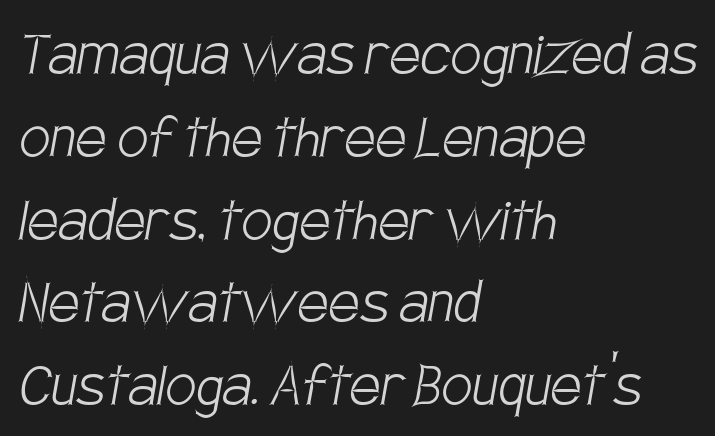
The image shows 69 px light, condensed sans-serif type; set left-aligned, line spacing 1.2x, normal letter spacing, not underlined; low stroke contrast and a large x-height.
